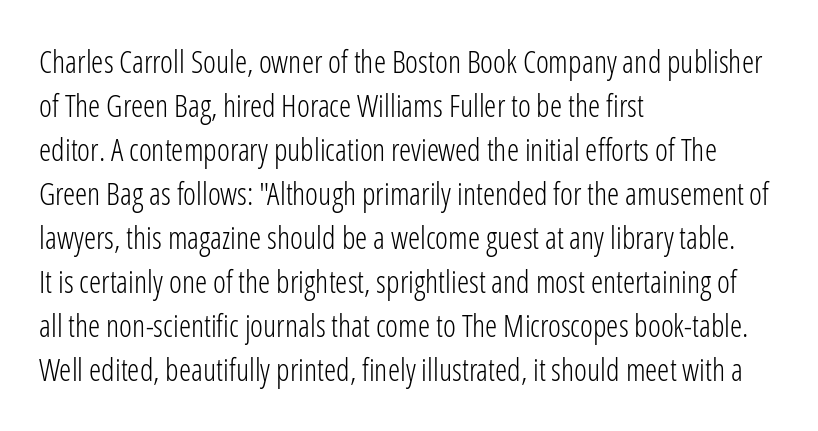
Q: Is the text bold? A: No.
Q: Is the text italic (slanted)? A: No, it is upright.
Q: Is the typeface a serif or a sans-serif typeface? A: Sans-serif.
Q: Is the text underlined? A: No.
Q: How is the paragraph aligned? A: Left-aligned.
Q: Is the spacing between letters normal or unusually wide? A: Normal.
Q: Is the spacing between lines tight, normal or loose? A: Normal.
Q: Width (condensed, normal, or wide)? A: Condensed.
Q: Stroke contrast? A: Low.
Q: x-height? A: Medium.
Q: Monospaced? A: No.
